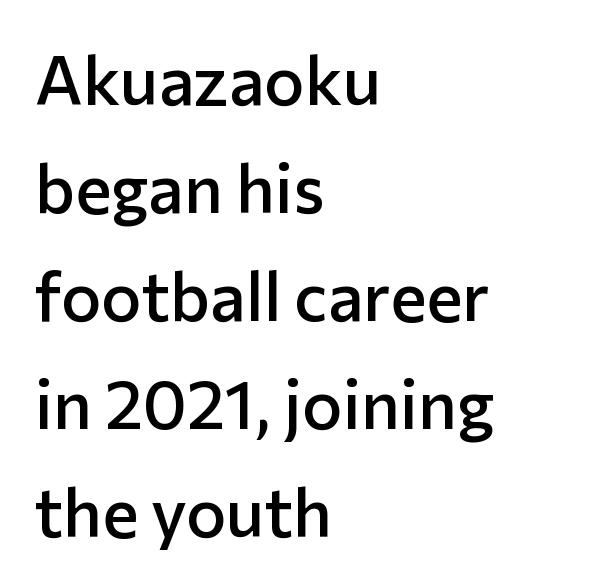
{"serif": "no", "italic": "no", "bold": "semi", "weight": "semibold", "width": "normal", "stroke_contrast": "low", "x_height": "medium", "monospaced": "no", "underline": "no", "align": "left", "line_spacing": "normal", "line_spacing_ratio": 1.59, "letter_spacing": "normal", "letter_spacing_em": 0.0, "glyph_px": 68}
